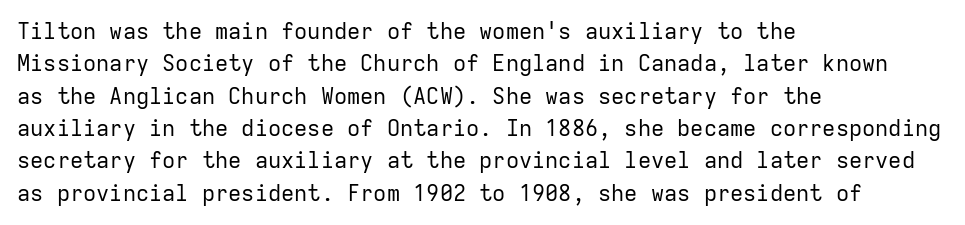
Does extra space separate the letters? No, they use regular spacing. Compared with a typical body face, this is equally light or lighter still. Casual observation: everything's shoved over to the left. This sample keeps an unexceptional amount of space between lines.
